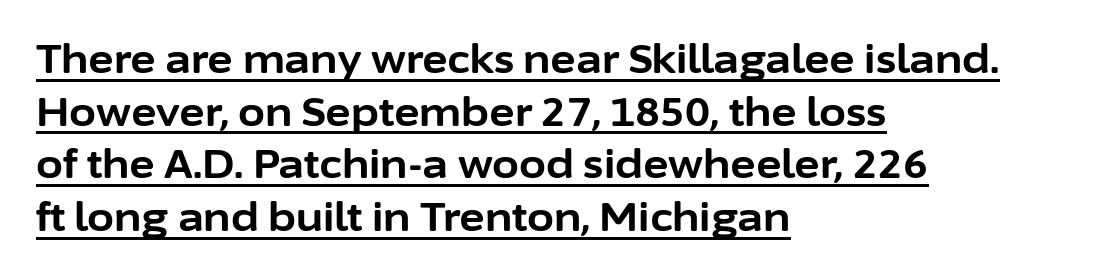
The image shows 39 px bold sans-serif type, upright; set left-aligned, normal line spacing (1.35x), normal letter spacing, underlined; low stroke contrast and a medium x-height.
